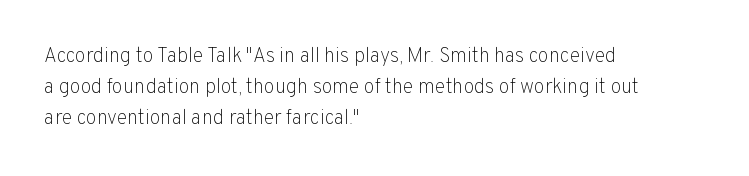
{"italic": "no", "bold": "no", "underline": "no", "align": "left", "line_spacing": "normal", "line_spacing_ratio": 1.55, "letter_spacing": "normal", "letter_spacing_em": 0.0, "glyph_px": 20}
